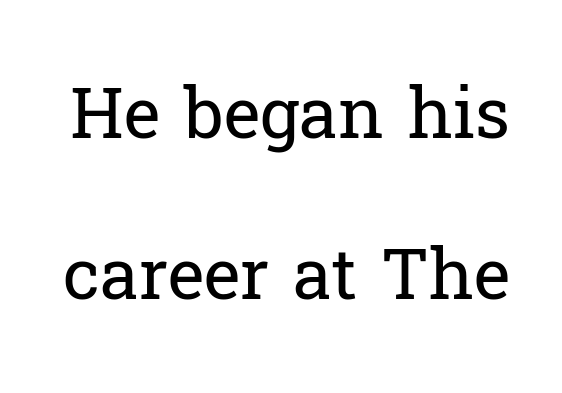
Q: Is the text bold? A: No.
Q: Is the text italic (slanted)? A: No, it is upright.
Q: Is the typeface a serif or a sans-serif typeface? A: Serif.
Q: Is the text underlined? A: No.
Q: Is the spacing between letters normal or unusually wide? A: Normal.
Q: Is the spacing between lines tight, normal or loose? A: Loose.
Q: Width (condensed, normal, or wide)? A: Normal.
Q: Stroke contrast? A: Low.
Q: x-height? A: Medium.
Q: Monospaced? A: No.
